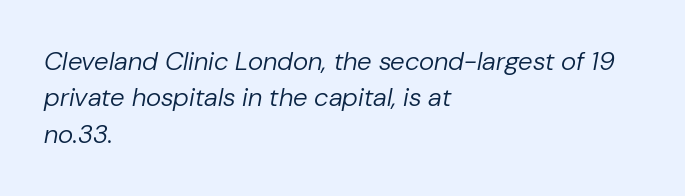
{"italic": "yes", "lean": "right", "slant_degrees": 10, "bold": "no", "underline": "no", "align": "left", "line_spacing": "normal", "line_spacing_ratio": 1.4, "letter_spacing": "normal", "letter_spacing_em": 0.0, "glyph_px": 26}
